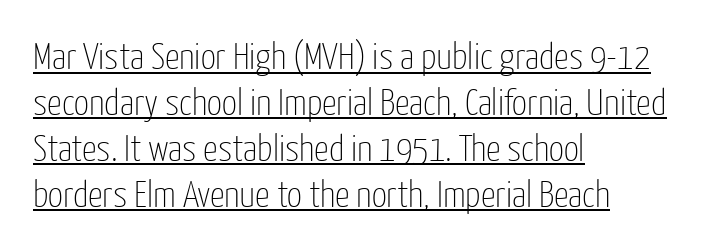
Q: Is the text bold? A: No.
Q: Is the text italic (slanted)? A: No, it is upright.
Q: Is the typeface a serif or a sans-serif typeface? A: Sans-serif.
Q: Is the text underlined? A: Yes.
Q: How is the paragraph aligned? A: Left-aligned.
Q: Is the spacing between letters normal or unusually wide? A: Normal.
Q: Width (condensed, normal, or wide)? A: Condensed.
Q: Stroke contrast? A: Low.
Q: x-height? A: Medium.
Q: Monospaced? A: No.
